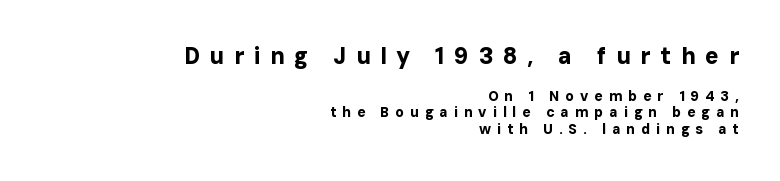
Q: Is the text bold? A: Yes.
Q: Is the text italic (slanted)? A: No, it is upright.
Q: Is the text underlined? A: No.
Q: How is the paragraph aligned? A: Right-aligned.
Q: Is the spacing between letters normal or unusually wide? A: Unusually wide.
Q: Which block of text is set in a larger size, the first (top) or the second (bottom)? A: The first (top) one.
